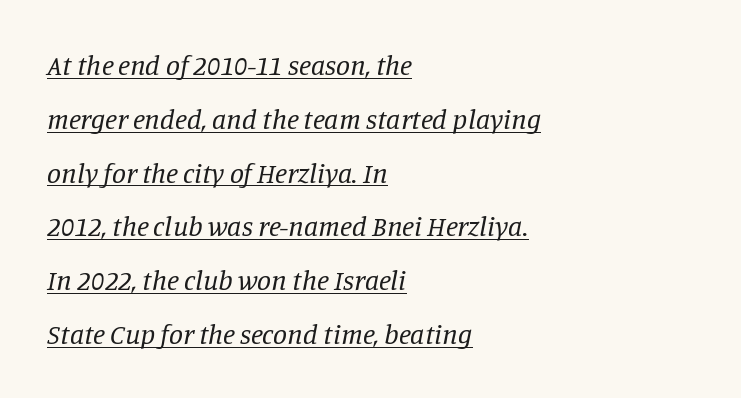
Looks like regular typesetting: each glyph gets only the width it needs. In terms of posture, this sample is oblique. The type is set solid horizontally, with unmodified tracking. Weight class: somewhere from thin through regular.
